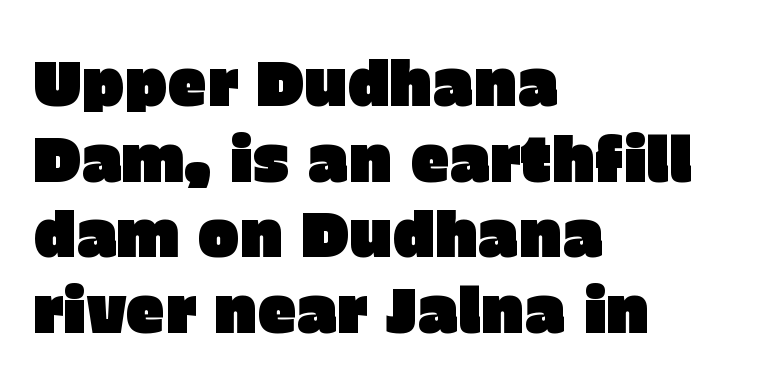
Here the designer chose a conventional face with non-uniform glyph widths. Does extra space separate the letters? No, they use regular spacing. Serif or sans? Sans — the stroke terminals are bare. Vertical strokes here are truly vertical. The area under the type is left untouched.
